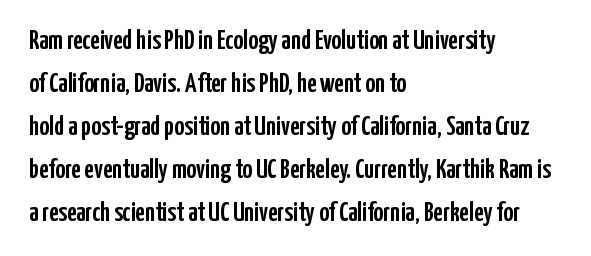
The image shows 27 px text type, upright; set left-aligned, normal line spacing (1.59x), normal letter spacing, not underlined.
